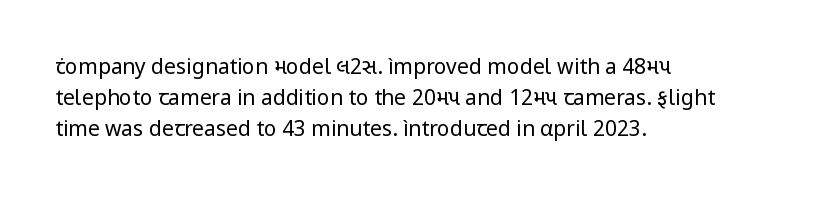
The image shows 21 px text type, upright; set left-aligned, normal line spacing (1.47x), normal letter spacing, not underlined.
